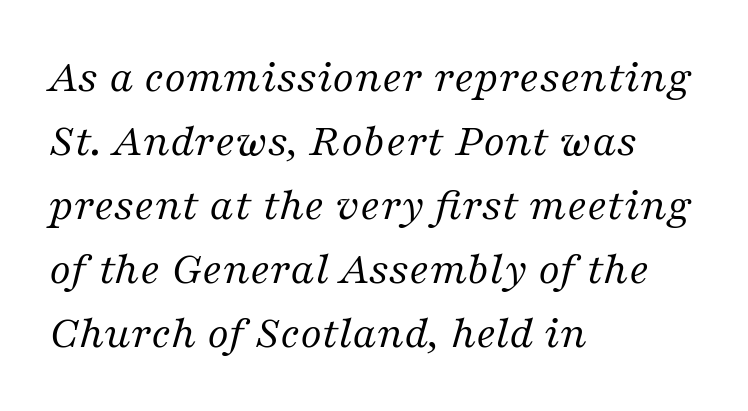
The image shows 47 px regular-weight serif type, italic (leaning right); set left-aligned, normal line spacing (1.36x), normal letter spacing, not underlined; medium stroke contrast and a medium x-height.
